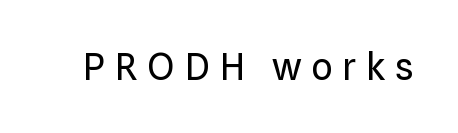
{"serif": "no", "italic": "no", "bold": "no", "weight": "regular", "width": "normal", "stroke_contrast": "low", "x_height": "medium", "monospaced": "no", "underline": "no", "letter_spacing": "wide", "letter_spacing_em": 0.27, "glyph_px": 37}
